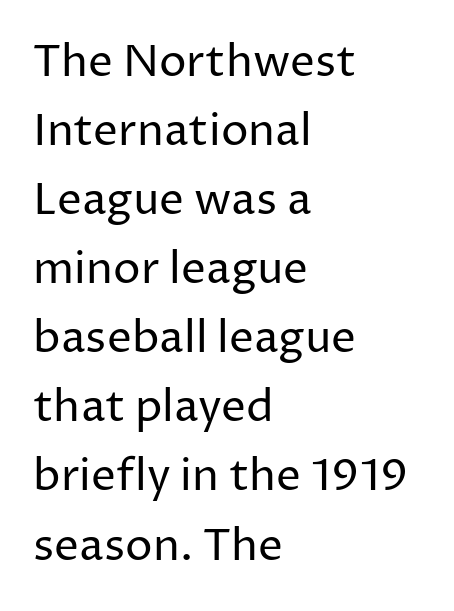
Horizontally, the lines are justified to the leading edge only. Lines of text with bare space underneath. The face looks like a standard text weight, possibly lighter. Note the varied advance widths — an 'i' is clearly narrower than an 'm'.
